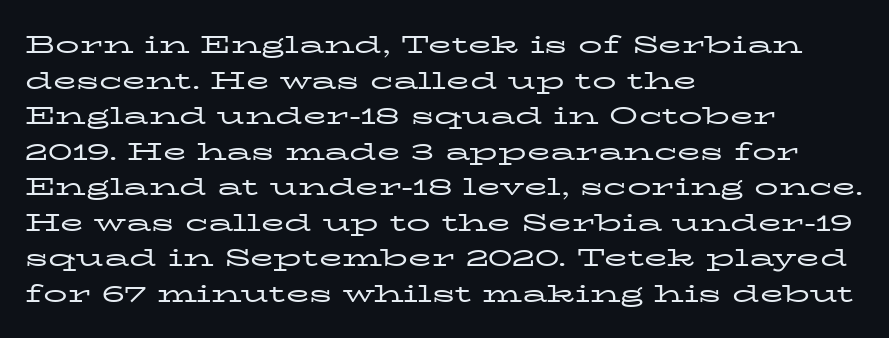
The image shows 24 px text type, upright; set left-aligned, normal line spacing (1.48x), normal letter spacing, not underlined.
